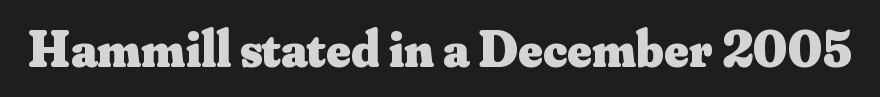
Q: Is the text bold? A: Yes.
Q: Is the text italic (slanted)? A: No, it is upright.
Q: Is the typeface a serif or a sans-serif typeface? A: Serif.
Q: Is the text underlined? A: No.
Q: Is the spacing between letters normal or unusually wide? A: Normal.
Q: Width (condensed, normal, or wide)? A: Normal.
Q: Stroke contrast? A: Medium.
Q: x-height? A: Small.
Q: Monospaced? A: No.
